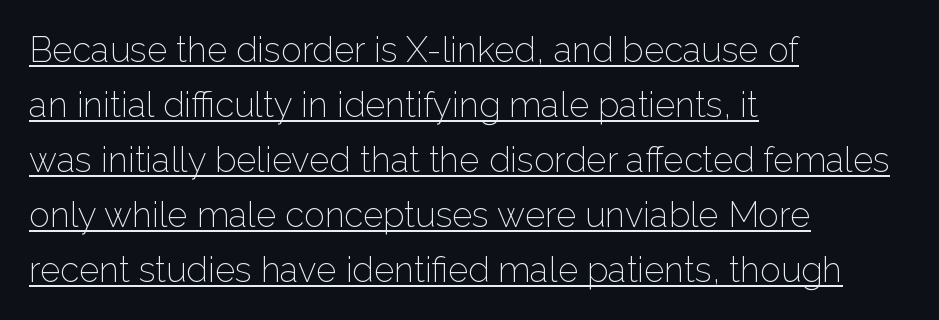
No extra tracking has been applied to these lines. Is the stroke heavy? The answer is a plain regular-or-lighter. Characters remain perfectly vertical along every line. The compositor pushed each line to the left boundary. A normal amount of white space separates one row of letters from the next. Proportional: the letters do not fall into vertical columns.
